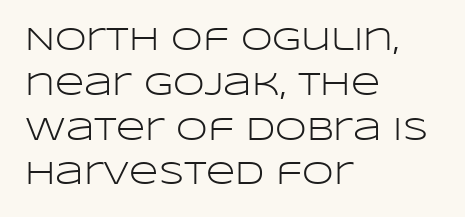
No word sits above an underline. Where is the straight margin? On the left. Interline gaps are of average width in this sample. The letters advance in unequal steps, a hallmark of proportional type. Counters stay open thanks to moderate or lighter strokes.
